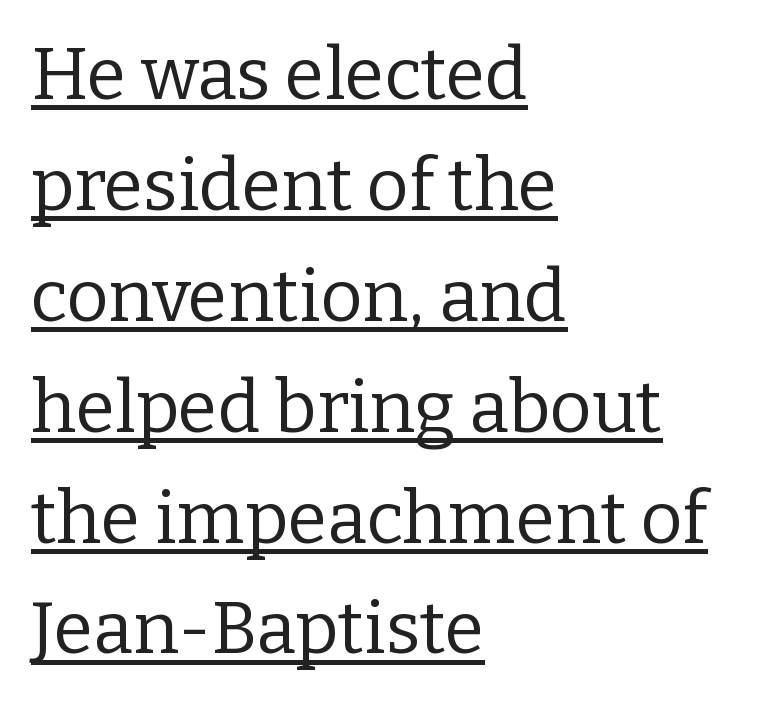
The image shows 72 px regular-weight serif type, upright; set left-aligned, normal line spacing (1.54x), normal letter spacing, underlined; low stroke contrast and a medium x-height.
